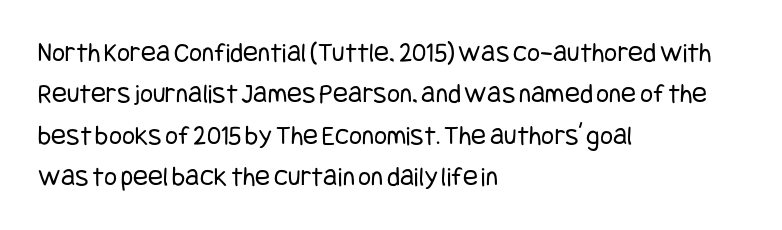
{"serif": "no", "italic": "no", "bold": "no", "weight": "regular", "width": "condensed", "stroke_contrast": "low", "x_height": "large", "underline": "no", "align": "left", "line_spacing": "normal", "line_spacing_ratio": 1.48, "letter_spacing": "normal", "letter_spacing_em": 0.0, "glyph_px": 28}
